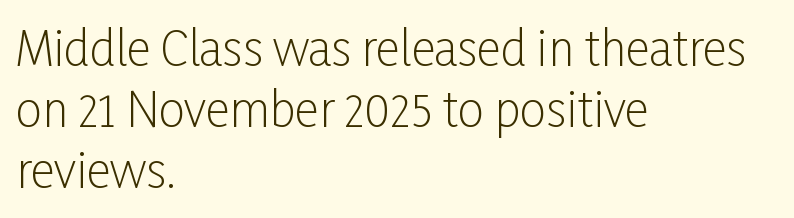
Nobody drew a line under any word here. The setting favours the left margin, as ordinary paragraphs usually do. A roman cut, with each character standing at attention. Here the designer chose a conventional face with non-uniform glyph widths. Is this a heavy cut? Hardly; it is regular or lighter.
